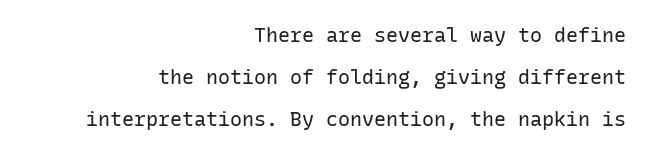
{"italic": "no", "bold": "no", "underline": "no", "align": "right", "line_spacing": "loose", "line_spacing_ratio": 2.09, "letter_spacing": "normal", "letter_spacing_em": 0.0, "glyph_px": 20}
